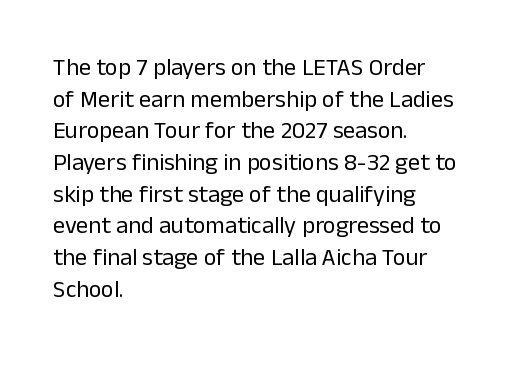
{"italic": "no", "bold": "no", "underline": "no", "align": "left", "line_spacing": "normal", "line_spacing_ratio": 1.32, "letter_spacing": "normal", "letter_spacing_em": 0.0, "glyph_px": 24}
